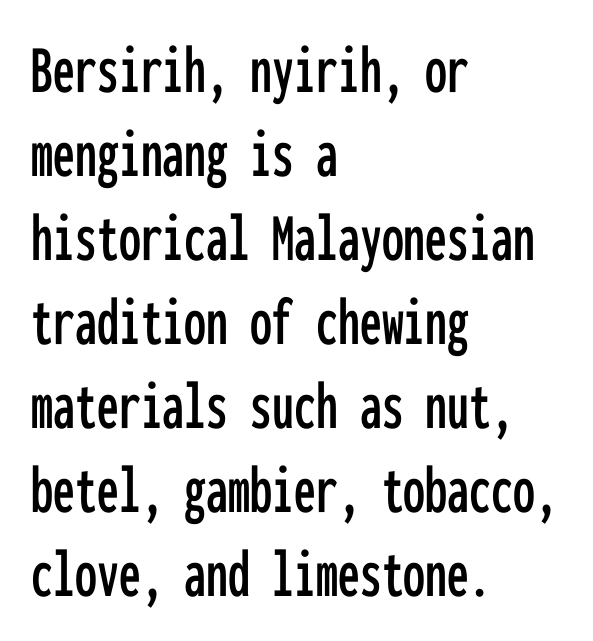
The characters display no serif detailing; their extremities are plain. The face used here is monospaced, like something from a code editor. Glyph-to-glyph distance matches everyday printed text. Unlike italic type, these characters show no tilt at all. Alignment: flush left.
